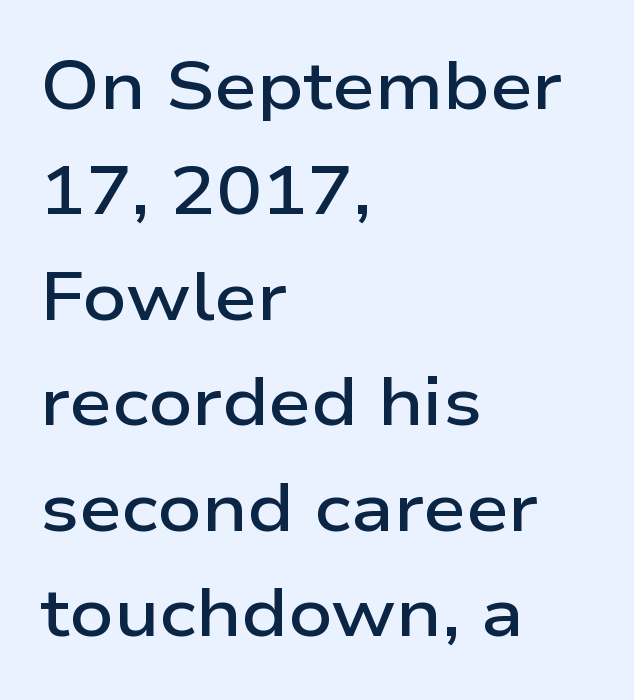
Spacing verdict: proportional, widths tailored to each character. Serif or sans? Sans — the stroke terminals are bare. The text block is weighted toward the left margin, trailing off unevenly rightward. Firm but not heavy-handed strokes: this text is semibold. Is there any slant? The stems are plumb. Each row of text sits above clean, open space.
